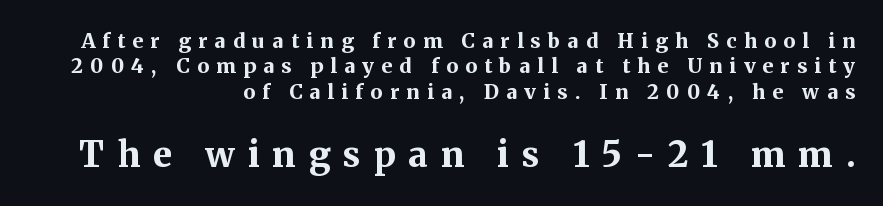
The image shows 35 px bold serif type, upright; set right-aligned, normal line spacing (1.27x), unusually wide letter spacing (+0.37 em), not underlined; the second (bottom) block is 1.75x larger; medium stroke contrast and a medium x-height.
